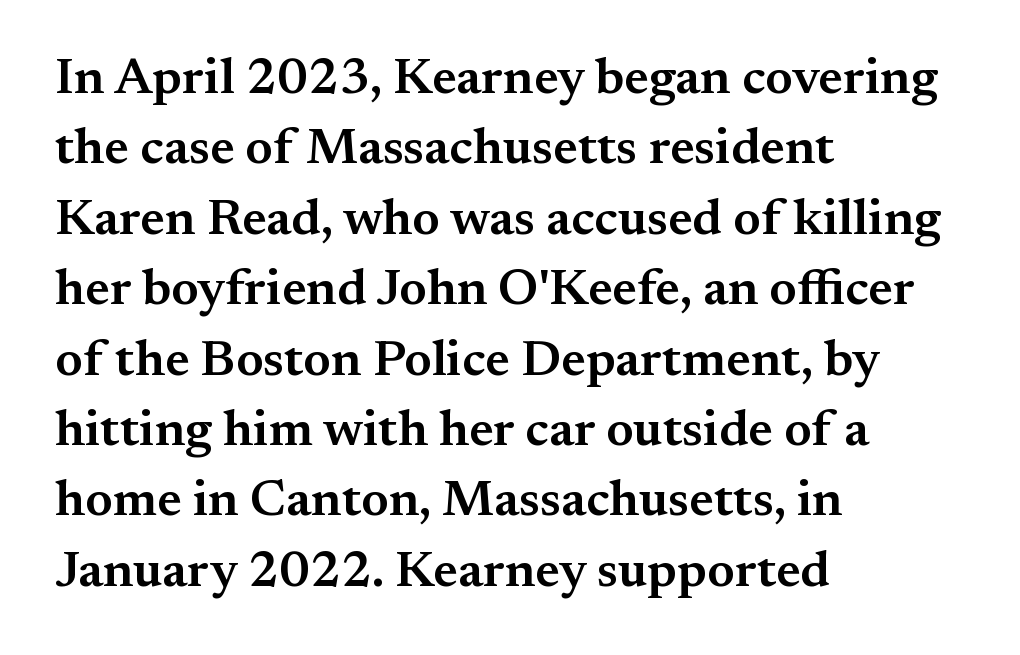
The image shows 51 px semibold serif type, upright; set left-aligned, normal line spacing (1.38x), normal letter spacing, not underlined; medium stroke contrast and a small x-height.
